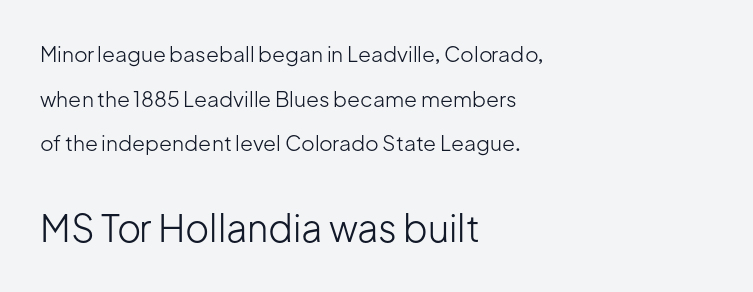
The image shows 37 px light sans-serif type, upright; set left-aligned, loose line spacing (2.12x), normal letter spacing, not underlined; the second (bottom) block is 1.76x larger; low stroke contrast and a medium x-height.
